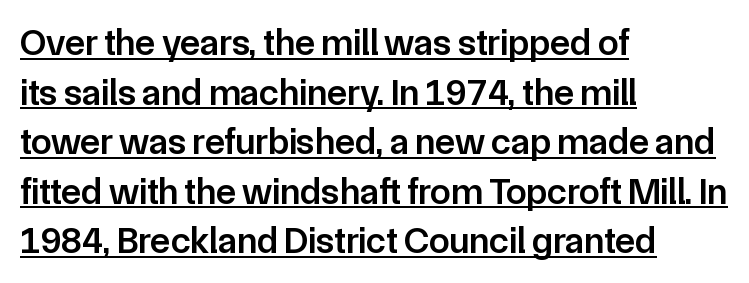
The image shows 37 px semibold sans-serif type, upright; set left-aligned, normal line spacing (1.34x), normal letter spacing, underlined; low stroke contrast and a medium x-height.
